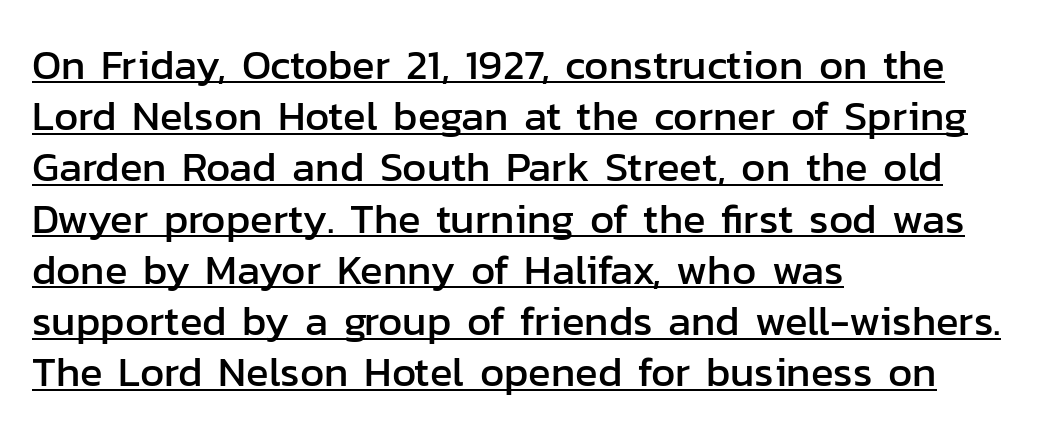
{"serif": "no", "italic": "no", "width": "normal", "stroke_contrast": "low", "x_height": "medium", "monospaced": "no", "underline": "yes", "align": "left", "line_spacing_ratio": 1.22, "letter_spacing": "normal", "letter_spacing_em": 0.0, "glyph_px": 42}
